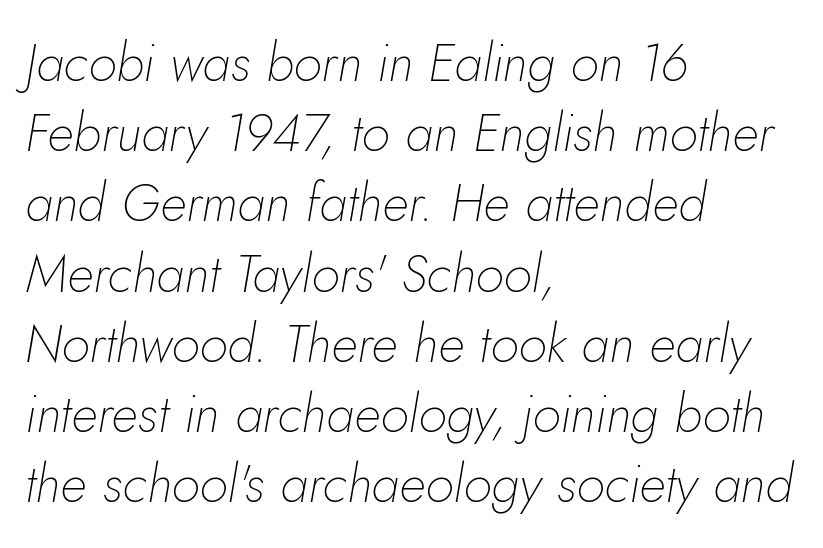
The image shows 52 px thin type, italic (leaning right); set left-aligned, normal line spacing (1.35x), normal letter spacing, not underlined; low stroke contrast and a small x-height.
